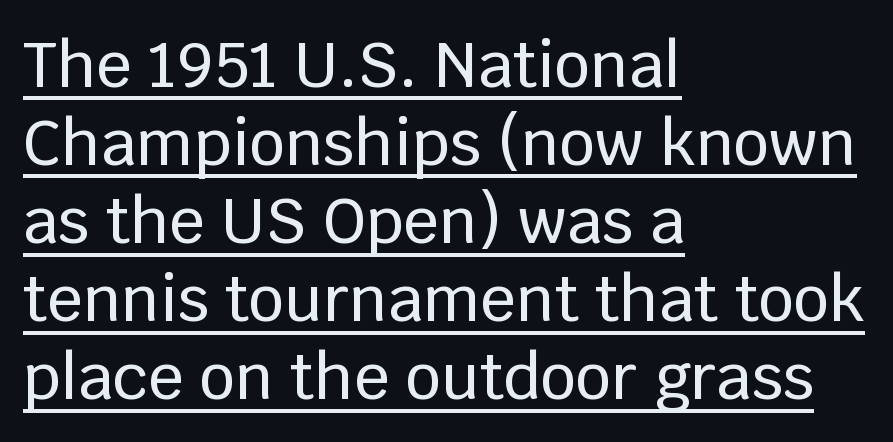
The image shows 63 px sans-serif type, upright; set left-aligned, line spacing 1.24x, normal letter spacing, underlined; low stroke contrast and a large x-height.
